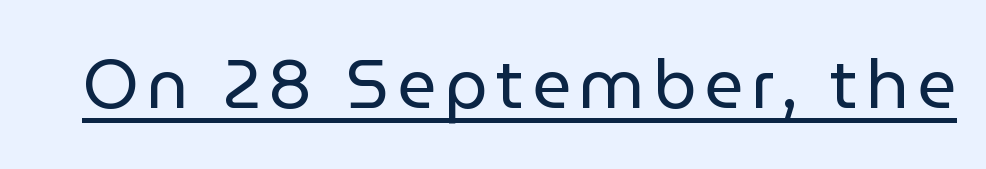
Examine the stroke ends and you'll find no serifs. This sample has the flowing, uneven cadence of proportional lettering. You can see a thin bar hugging the bottom of the glyphs. The letterforms sit at book weight or below. The letters stand upright; this is a roman face.
